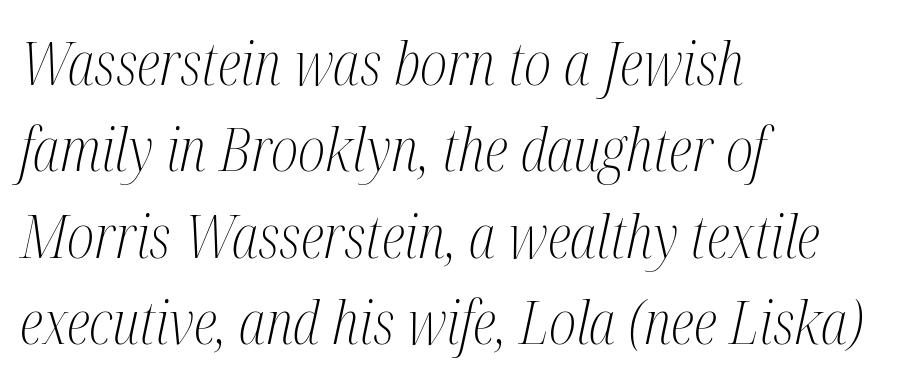
Whoever set this chose a conventional vertical rhythm. Unlike a clean sans, this face finishes its strokes with serifs. The tracking reads as untouched default to a designer's eye. Observe the lean: these are italic letterforms.
